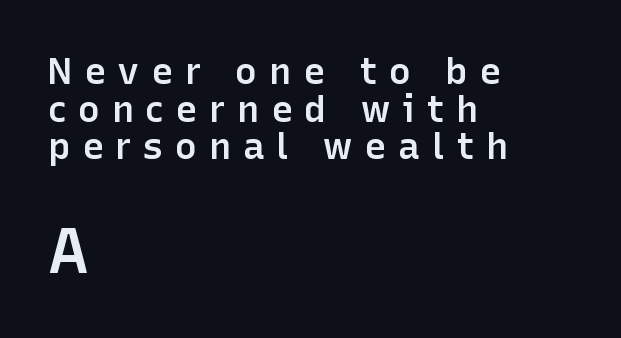
The image shows 64 px semibold sans-serif type, upright; set left-aligned, tight line spacing (1.02x), unusually wide letter spacing (+0.31 em), not underlined; the second (bottom) block is 1.73x larger; low stroke contrast and a medium x-height.
